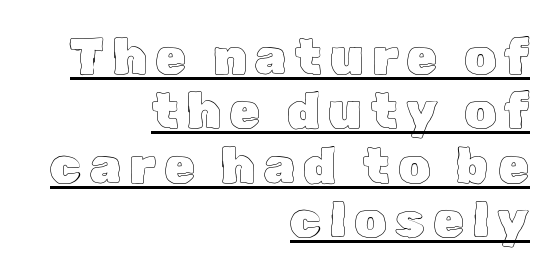
The image shows 50 px text type, upright; set right-aligned, tight line spacing (1.09x), underlined; a medium x-height.
